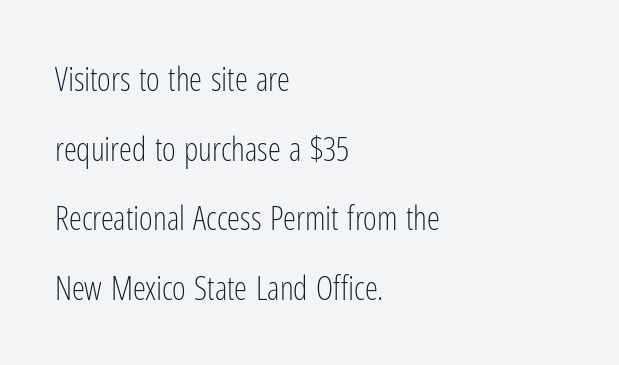
{"serif": "no", "italic": "no", "bold": "no", "weight": "light", "width": "condensed", "stroke_contrast": "low", "x_height": "medium", "monospaced": "no", "underline": "no", "align": "left", "line_spacing": "loose", "line_spacing_ratio": 2.11, "letter_spacing": "normal", "letter_spacing_em": 0.0, "glyph_px": 33}
